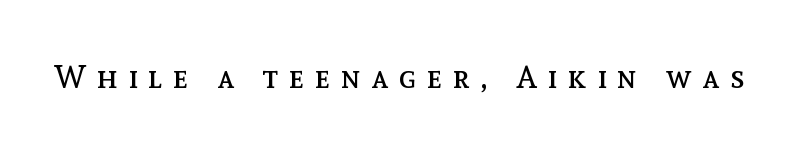
Q: Is the text bold? A: No.
Q: Is the text italic (slanted)? A: No, it is upright.
Q: Is the text underlined? A: No.
Q: Is the spacing between letters normal or unusually wide? A: Unusually wide.
Q: Width (condensed, normal, or wide)? A: Normal.
Q: x-height? A: Medium.
Q: Monospaced? A: No.
